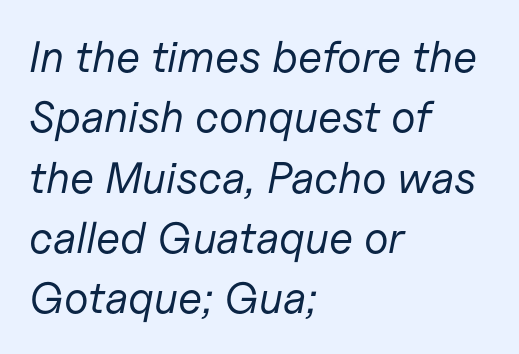
The image shows 44 px regular-weight type, italic (leaning right); set left-aligned, normal line spacing (1.37x), normal letter spacing, not underlined; low stroke contrast and a medium x-height.
